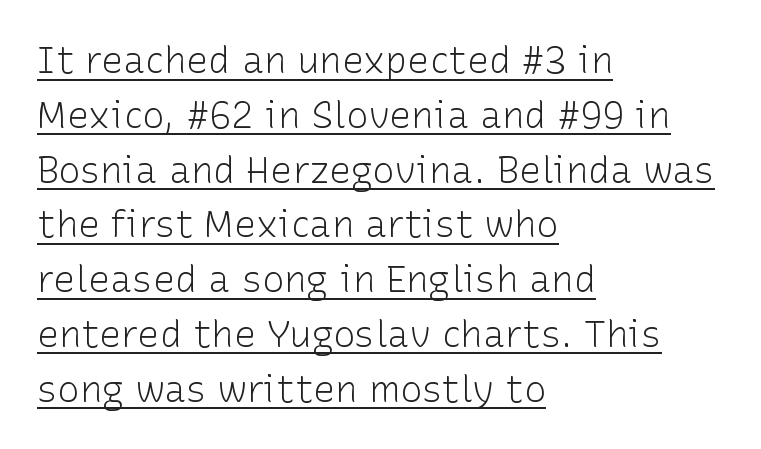
Q: Is the text bold? A: No.
Q: Is the text italic (slanted)? A: No, it is upright.
Q: Is the typeface a serif or a sans-serif typeface? A: Sans-serif.
Q: Is the text underlined? A: Yes.
Q: How is the paragraph aligned? A: Left-aligned.
Q: Is the spacing between letters normal or unusually wide? A: Normal.
Q: Is the spacing between lines tight, normal or loose? A: Normal.
Q: Width (condensed, normal, or wide)? A: Normal.
Q: Stroke contrast? A: Low.
Q: x-height? A: Medium.
Q: Monospaced? A: No.
